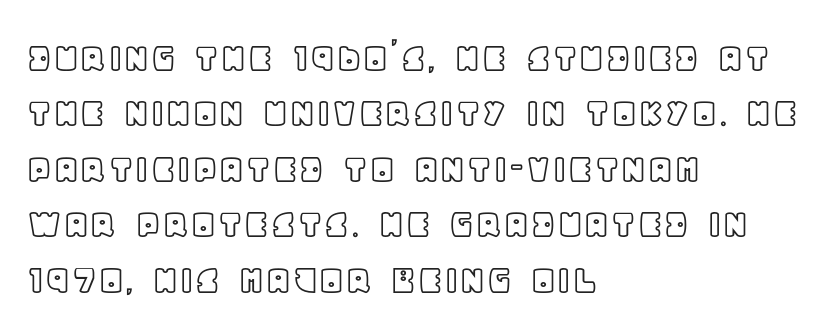
{"italic": "no", "width": "normal", "x_height": "large", "monospaced": "no", "underline": "no", "align": "left", "line_spacing": "normal", "line_spacing_ratio": 1.29, "letter_spacing": "normal", "letter_spacing_em": 0.0, "glyph_px": 43}
